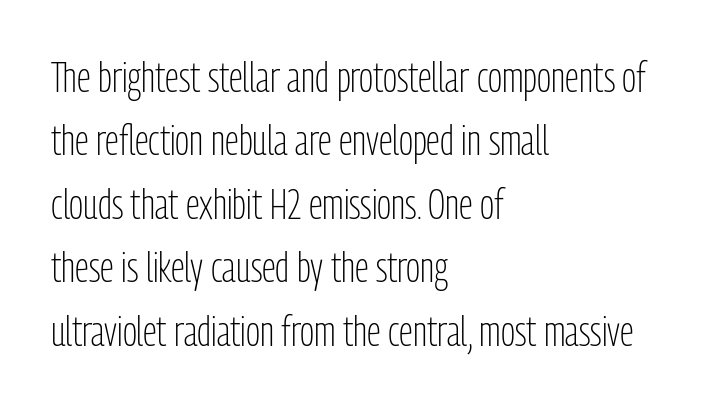
{"serif": "no", "italic": "no", "bold": "no", "weight": "light", "width": "condensed", "stroke_contrast": "low", "x_height": "medium", "monospaced": "no", "underline": "no", "align": "left", "line_spacing": "normal", "line_spacing_ratio": 1.51, "letter_spacing": "normal", "letter_spacing_em": 0.0, "glyph_px": 42}
